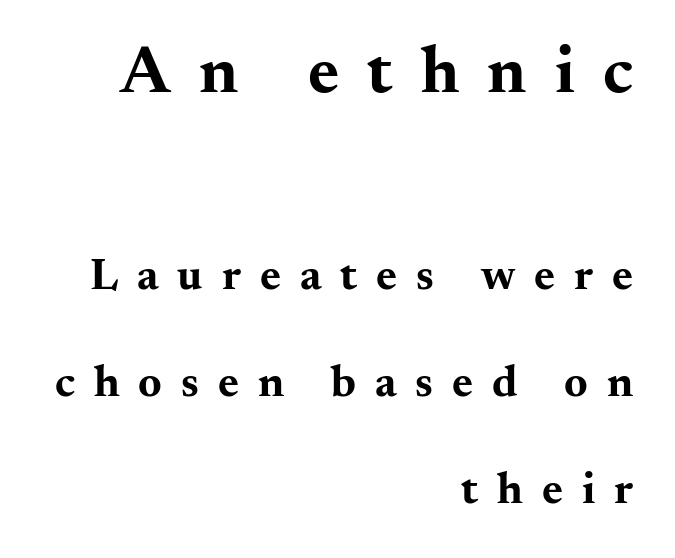
The strokes are fattened all the way to bold. Large over small — that's the arrangement of the two blocks here. Every character sits straight up, as roman type does. The horizontal fit of the characters is loose and conspicuously gappy. Spacing verdict: proportional, widths tailored to each character.
